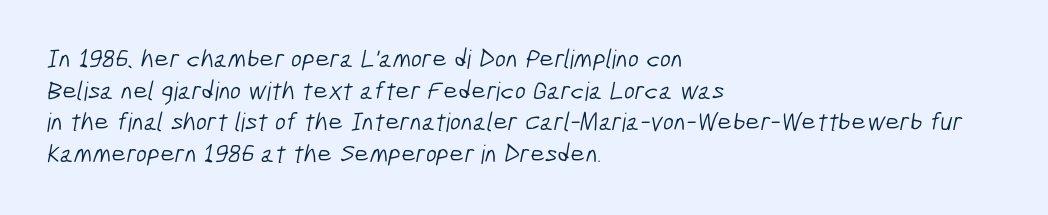
The image shows 26 px text type; set left-aligned, line spacing 1.22x, normal letter spacing, not underlined.
